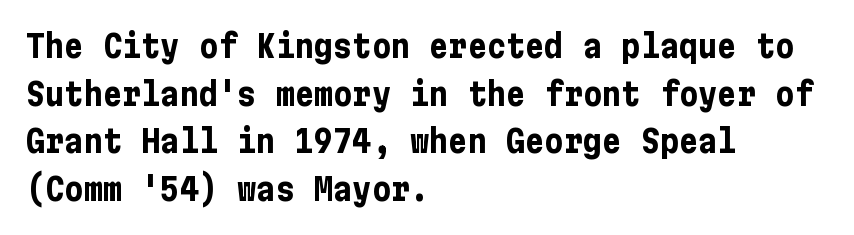
{"serif": "no", "italic": "no", "bold": "yes", "weight": "bold", "width": "condensed", "stroke_contrast": "low", "x_height": "medium", "underline": "no", "align": "left", "line_spacing": "normal", "line_spacing_ratio": 1.49, "letter_spacing": "normal", "letter_spacing_em": 0.0, "glyph_px": 32}
